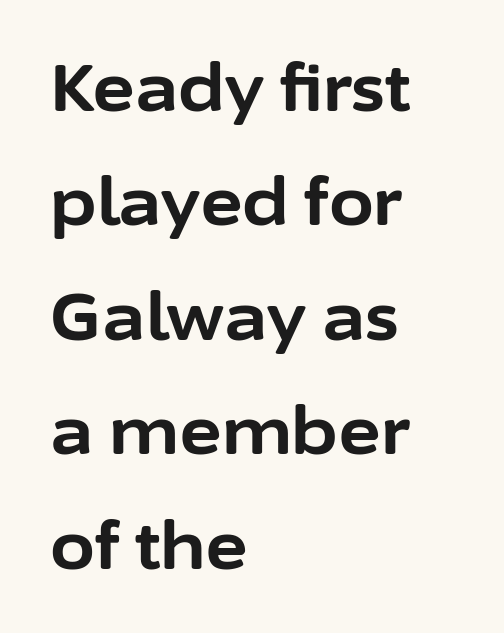
{"serif": "no", "italic": "no", "bold": "yes", "weight": "bold", "width": "normal", "stroke_contrast": "low", "x_height": "medium", "monospaced": "no", "underline": "no", "align": "left", "line_spacing_ratio": 1.76, "letter_spacing": "normal", "letter_spacing_em": 0.0, "glyph_px": 65}
